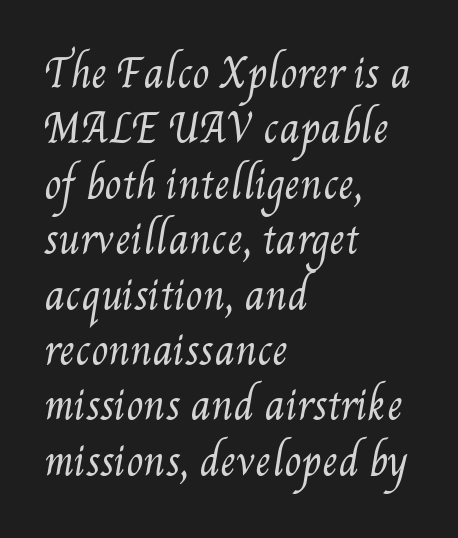
Q: Is the text bold? A: No.
Q: Is the text underlined? A: No.
Q: How is the paragraph aligned? A: Left-aligned.
Q: Is the spacing between letters normal or unusually wide? A: Normal.
Q: Is the spacing between lines tight, normal or loose? A: Normal.
Q: Width (condensed, normal, or wide)? A: Condensed.
Q: Stroke contrast? A: Medium.
Q: x-height? A: Small.
Q: Monospaced? A: No.
